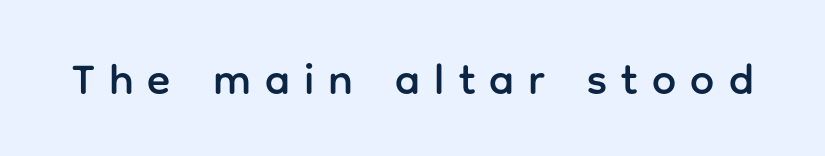
The image shows 43 px sans-serif type, upright; set unusually wide letter spacing (+0.33 em), not underlined; low stroke contrast and a medium x-height.
